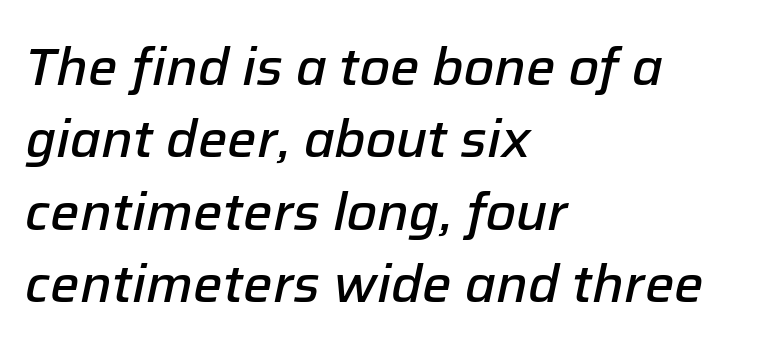
{"italic": "yes", "lean": "right", "slant_degrees": 12, "bold": "semi", "weight": "semibold", "width": "normal", "stroke_contrast": "low", "x_height": "medium", "monospaced": "no", "underline": "no", "align": "left", "line_spacing": "normal", "line_spacing_ratio": 1.39, "letter_spacing": "normal", "letter_spacing_em": 0.0, "glyph_px": 52}
